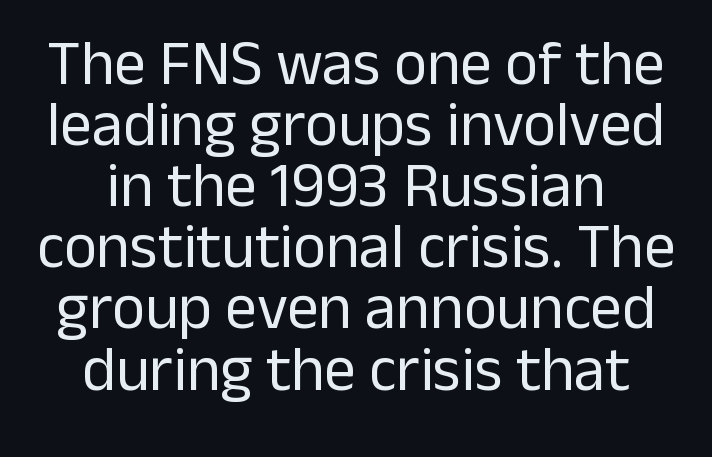
The image shows 63 px regular-weight sans-serif type, upright; set centered, tight line spacing (0.97x), normal letter spacing, not underlined; low stroke contrast and a medium x-height.
